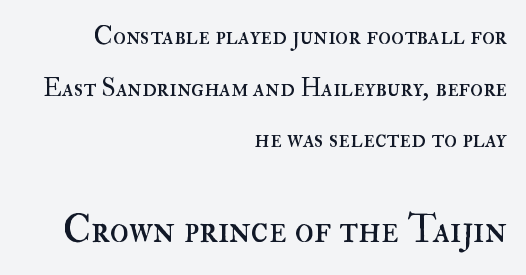
Honestly, the rows look like they've been pulled way apart. The horizontal fit of the characters is conventional and even. Ordinary non-slanted type is in use. This sample has the flowing, uneven cadence of proportional lettering. Layout note: lines flush right. The foot of each line stays bare and open.
